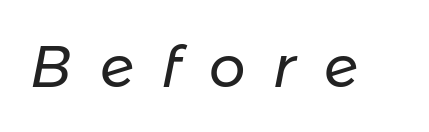
Q: Is the text bold? A: No.
Q: Is the text italic (slanted)? A: Yes, it leans right by about 11 degrees.
Q: Is the text underlined? A: No.
Q: Is the spacing between letters normal or unusually wide? A: Unusually wide.
Q: Width (condensed, normal, or wide)? A: Normal.
Q: Stroke contrast? A: Low.
Q: x-height? A: Medium.
Q: Monospaced? A: No.
